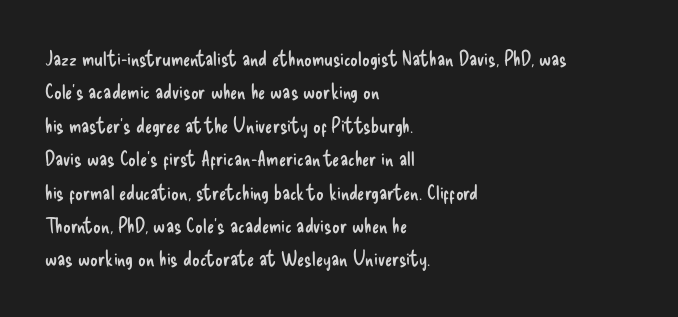
How would I describe the line gaps? Plain and ordinary. Weight: in the light-to-regular range. The type is set solid horizontally, with unmodified tracking. The lines are quadded left.
